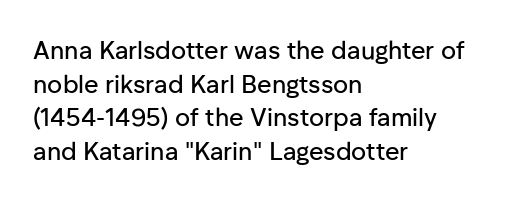
{"italic": "no", "underline": "no", "align": "left", "line_spacing": "normal", "line_spacing_ratio": 1.35, "letter_spacing": "normal", "letter_spacing_em": 0.0, "glyph_px": 25}
